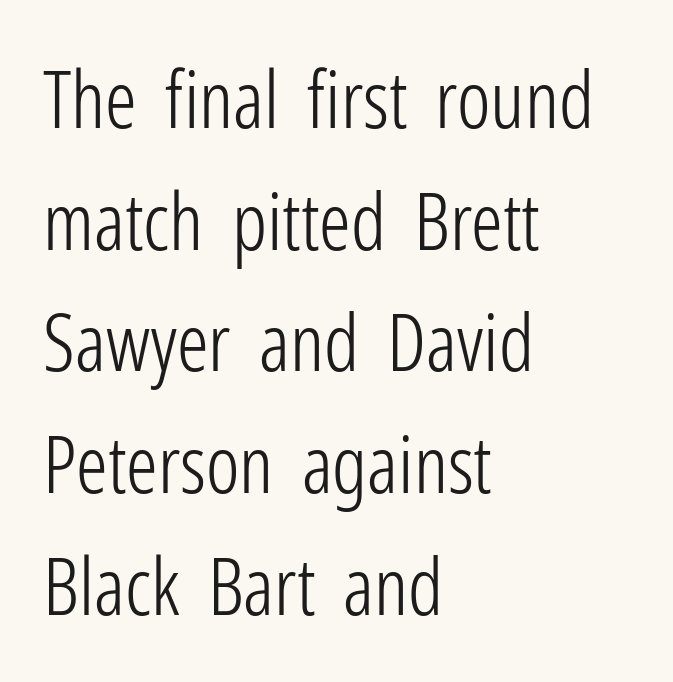
Q: Is the text bold? A: No.
Q: Is the text italic (slanted)? A: No, it is upright.
Q: Is the typeface a serif or a sans-serif typeface? A: Sans-serif.
Q: Is the text underlined? A: No.
Q: How is the paragraph aligned? A: Left-aligned.
Q: Is the spacing between letters normal or unusually wide? A: Normal.
Q: Is the spacing between lines tight, normal or loose? A: Normal.
Q: Width (condensed, normal, or wide)? A: Condensed.
Q: Stroke contrast? A: Low.
Q: x-height? A: Medium.
Q: Monospaced? A: No.
